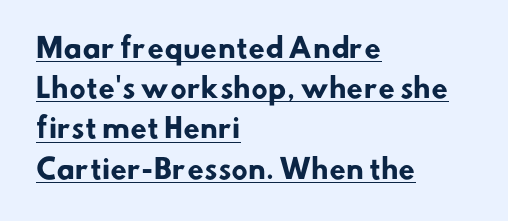
Q: Is the text bold? A: Yes.
Q: Is the text underlined? A: Yes.
Q: How is the paragraph aligned? A: Left-aligned.
Q: Is the spacing between letters normal or unusually wide? A: Normal.
Q: Is the spacing between lines tight, normal or loose? A: Normal.
